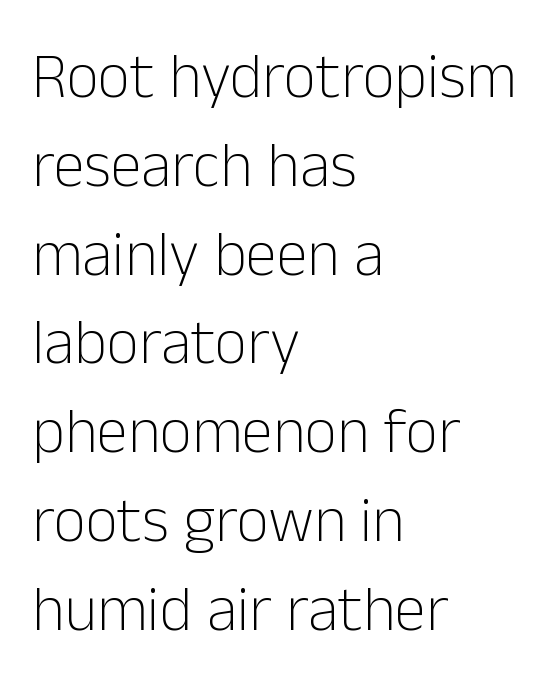
Q: Is the text bold? A: No.
Q: Is the text italic (slanted)? A: No, it is upright.
Q: Is the typeface a serif or a sans-serif typeface? A: Sans-serif.
Q: Is the text underlined? A: No.
Q: How is the paragraph aligned? A: Left-aligned.
Q: Is the spacing between letters normal or unusually wide? A: Normal.
Q: Is the spacing between lines tight, normal or loose? A: Normal.
Q: Width (condensed, normal, or wide)? A: Normal.
Q: Stroke contrast? A: Low.
Q: x-height? A: Medium.
Q: Monospaced? A: No.
